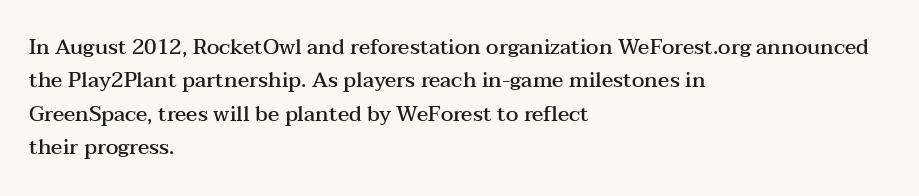
Q: Is the text bold? A: Semi-bold.
Q: Is the text italic (slanted)? A: No, it is upright.
Q: Is the text underlined? A: No.
Q: How is the paragraph aligned? A: Left-aligned.
Q: Is the spacing between letters normal or unusually wide? A: Normal.
Q: Is the spacing between lines tight, normal or loose? A: Normal.
